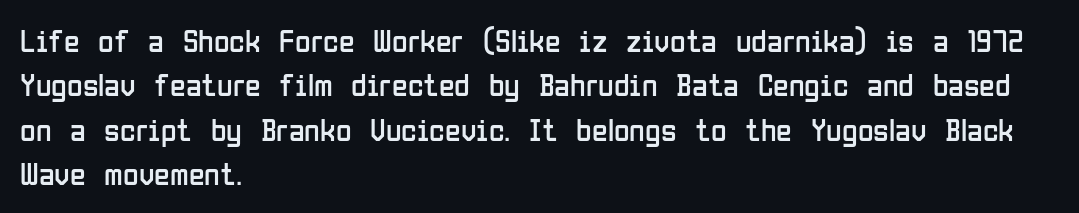
The image shows 32 px regular-weight, condensed sans-serif type, upright; set left-aligned, normal line spacing (1.39x), normal letter spacing, not underlined; low stroke contrast and a medium x-height.
